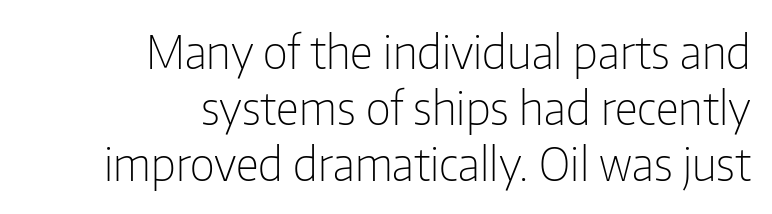
Q: Is the text bold? A: No.
Q: Is the text italic (slanted)? A: No, it is upright.
Q: Is the typeface a serif or a sans-serif typeface? A: Sans-serif.
Q: Is the text underlined? A: No.
Q: How is the paragraph aligned? A: Right-aligned.
Q: Is the spacing between letters normal or unusually wide? A: Normal.
Q: Width (condensed, normal, or wide)? A: Condensed.
Q: Stroke contrast? A: Low.
Q: x-height? A: Medium.
Q: Monospaced? A: No.
